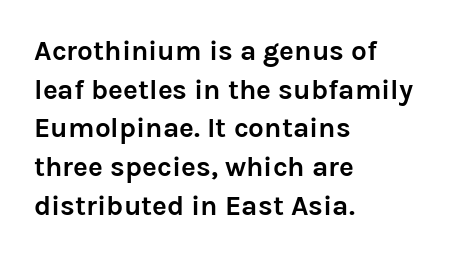
The image shows 28 px semibold sans-serif type, upright; set left-aligned, normal line spacing (1.38x), normal letter spacing, not underlined; low stroke contrast and a medium x-height.
